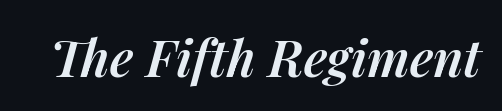
{"italic": "yes", "lean": "right", "slant_degrees": 14, "bold": "semi", "weight": "semibold", "width": "normal", "stroke_contrast": "medium", "x_height": "medium", "monospaced": "no", "underline": "no", "letter_spacing": "normal", "letter_spacing_em": 0.0, "glyph_px": 51}
